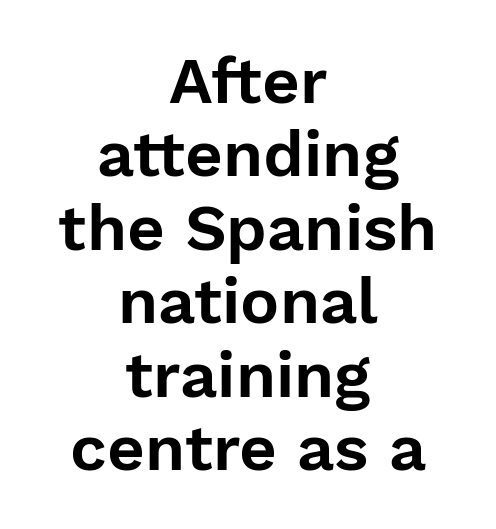
The image shows 65 px sans-serif type, upright; set centered, tight line spacing (1.13x), normal letter spacing, not underlined; low stroke contrast and a medium x-height.
